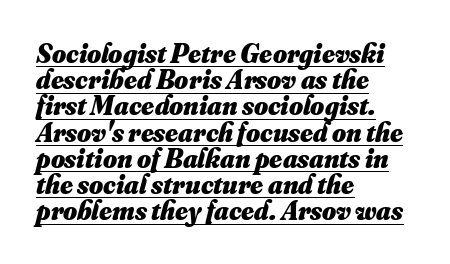
Notice how a bar underscores the lettering throughout. The line texture is even and compact thanks to regular tracking. The setting favours the left margin, as ordinary paragraphs usually do. The lines are packed closely together with very little leading. Set as a true bold cut, around the 700 mark.
